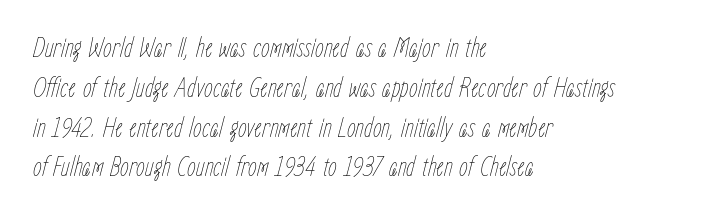
The image shows 28 px thin, condensed type, italic (leaning right); set left-aligned, normal line spacing (1.42x), normal letter spacing, not underlined; low stroke contrast and a medium x-height.
